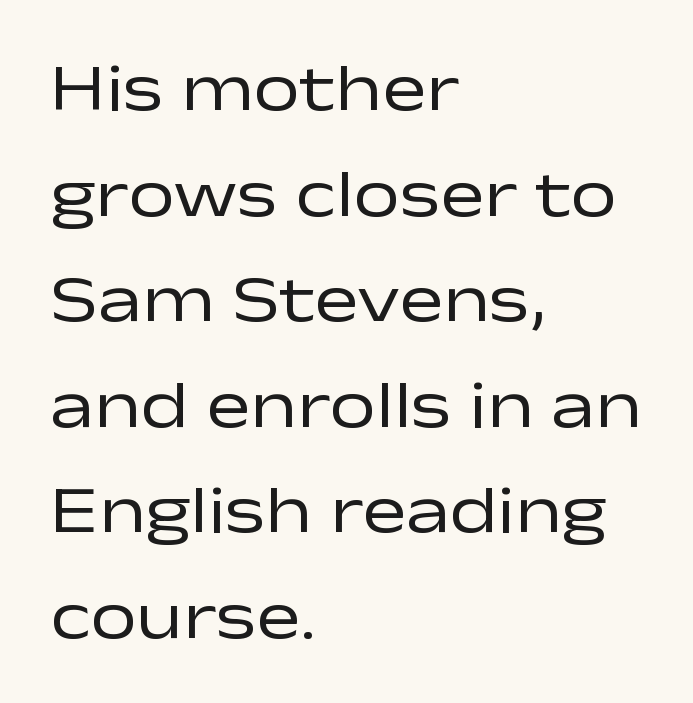
One-word summary of the alignment: left. No extra ink here — the face is not bold. No italicization has been applied; the sample stays upright. Here the glyphs are tracked normally, forming tight word shapes.
